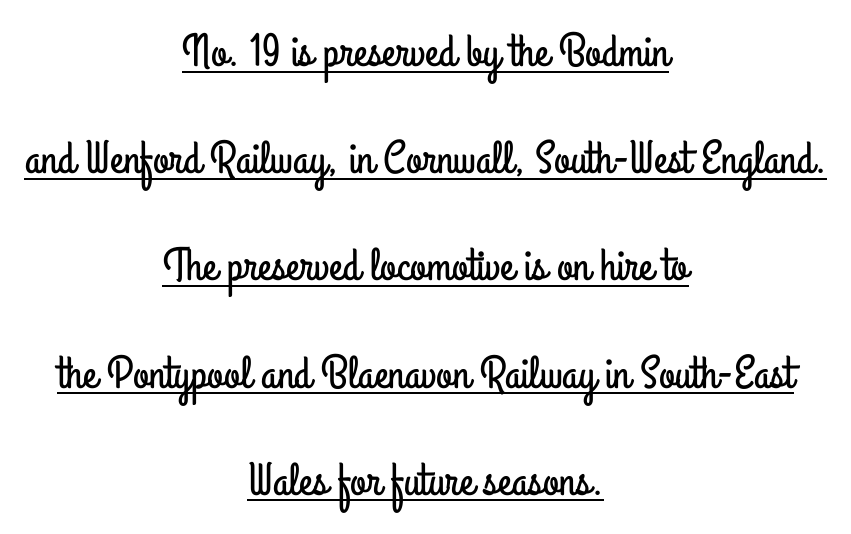
{"serif": "no", "italic": "no", "width": "condensed", "stroke_contrast": "low", "x_height": "small", "monospaced": "no", "underline": "yes", "align": "center", "line_spacing": "loose", "line_spacing_ratio": 2.33, "letter_spacing": "normal", "letter_spacing_em": 0.0, "glyph_px": 46}
